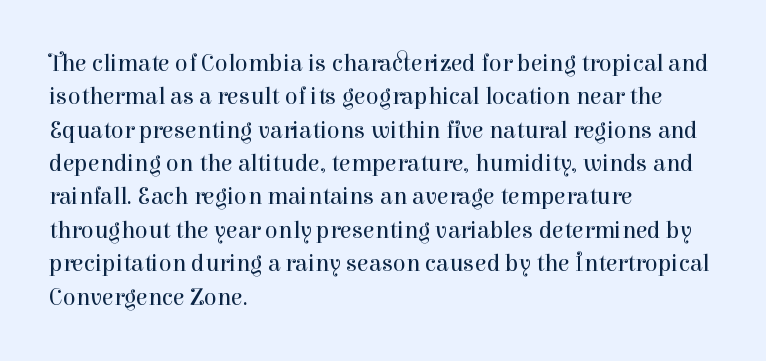
Q: Is the text bold? A: No.
Q: Is the text italic (slanted)? A: No, it is upright.
Q: Is the text underlined? A: No.
Q: How is the paragraph aligned? A: Left-aligned.
Q: Is the spacing between letters normal or unusually wide? A: Normal.
Q: Is the spacing between lines tight, normal or loose? A: Normal.
